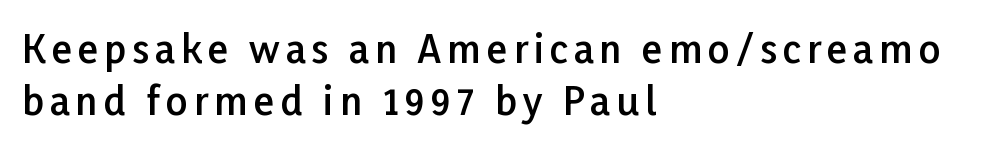
Q: Is the text bold? A: Semi-bold.
Q: Is the text italic (slanted)? A: No, it is upright.
Q: Is the typeface a serif or a sans-serif typeface? A: Sans-serif.
Q: Is the text underlined? A: No.
Q: How is the paragraph aligned? A: Left-aligned.
Q: Is the spacing between lines tight, normal or loose? A: Normal.
Q: Width (condensed, normal, or wide)? A: Normal.
Q: Stroke contrast? A: Low.
Q: x-height? A: Medium.
Q: Monospaced? A: No.
